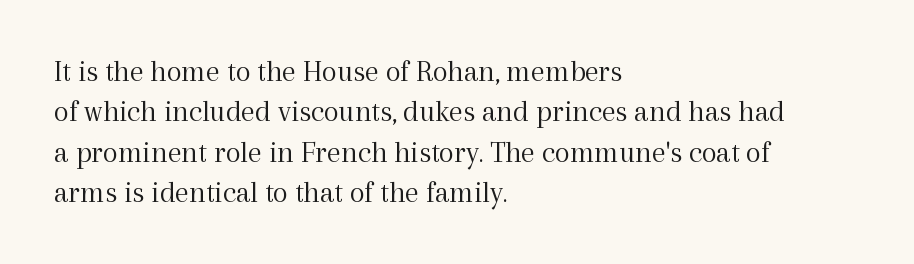
{"serif": "yes", "italic": "no", "bold": "no", "weight": "light", "width": "normal", "x_height": "medium", "monospaced": "no", "underline": "no", "align": "left", "line_spacing": "normal", "line_spacing_ratio": 1.3, "letter_spacing": "normal", "letter_spacing_em": 0.0, "glyph_px": 31}
